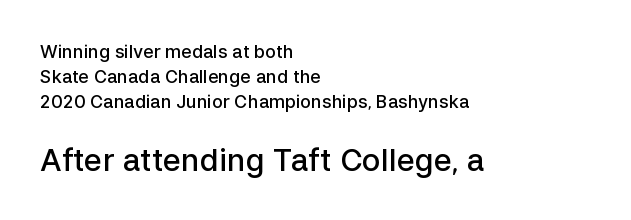
The image shows 31 px semibold sans-serif type, upright; set left-aligned, normal line spacing (1.4x), normal letter spacing, not underlined; the second (bottom) block is 1.72x larger; low stroke contrast and a medium x-height.
